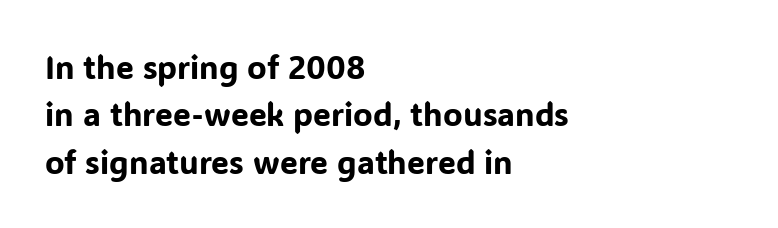
Q: Is the text italic (slanted)? A: No, it is upright.
Q: Is the typeface a serif or a sans-serif typeface? A: Sans-serif.
Q: Is the text underlined? A: No.
Q: How is the paragraph aligned? A: Left-aligned.
Q: Is the spacing between letters normal or unusually wide? A: Normal.
Q: Is the spacing between lines tight, normal or loose? A: Normal.
Q: Width (condensed, normal, or wide)? A: Normal.
Q: Stroke contrast? A: Low.
Q: x-height? A: Medium.
Q: Monospaced? A: No.
